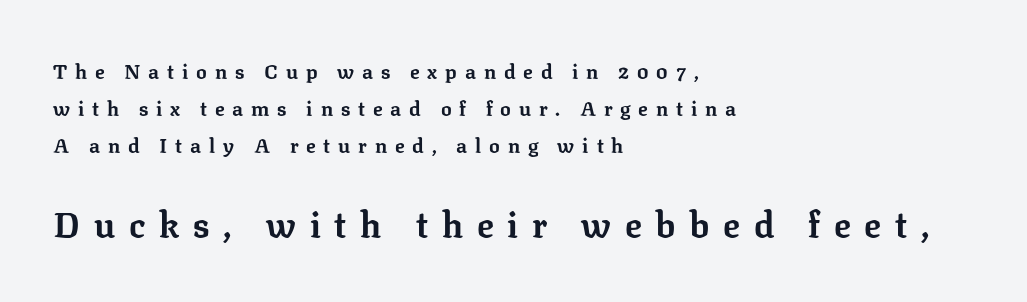
Q: Is the text bold? A: Yes.
Q: Is the text italic (slanted)? A: No, it is upright.
Q: Is the typeface a serif or a sans-serif typeface? A: Serif.
Q: Is the text underlined? A: No.
Q: How is the paragraph aligned? A: Left-aligned.
Q: Is the spacing between letters normal or unusually wide? A: Unusually wide.
Q: Which block of text is set in a larger size, the first (top) or the second (bottom)? A: The second (bottom) one.
Q: Width (condensed, normal, or wide)? A: Normal.
Q: Stroke contrast? A: Low.
Q: x-height? A: Medium.
Q: Monospaced? A: No.
